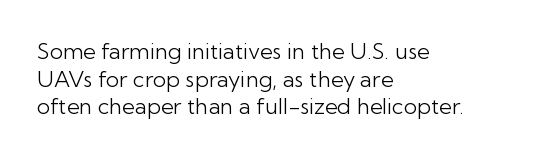
Q: Is the text bold? A: No.
Q: Is the text italic (slanted)? A: No, it is upright.
Q: Is the text underlined? A: No.
Q: How is the paragraph aligned? A: Left-aligned.
Q: Is the spacing between letters normal or unusually wide? A: Normal.
Q: Is the spacing between lines tight, normal or loose? A: Normal.
